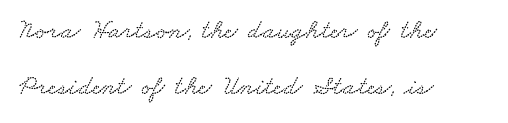
Q: Is the text underlined? A: No.
Q: How is the paragraph aligned? A: Left-aligned.
Q: Is the spacing between letters normal or unusually wide? A: Normal.
Q: Is the spacing between lines tight, normal or loose? A: Loose.
